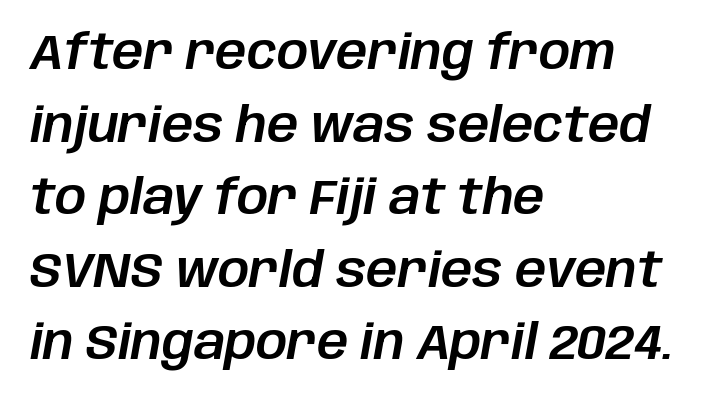
{"italic": "yes", "lean": "right", "slant_degrees": 10, "width": "normal", "stroke_contrast": "low", "x_height": "large", "monospaced": "no", "underline": "no", "align": "left", "line_spacing": "normal", "line_spacing_ratio": 1.48, "letter_spacing": "normal", "letter_spacing_em": 0.0, "glyph_px": 49}
